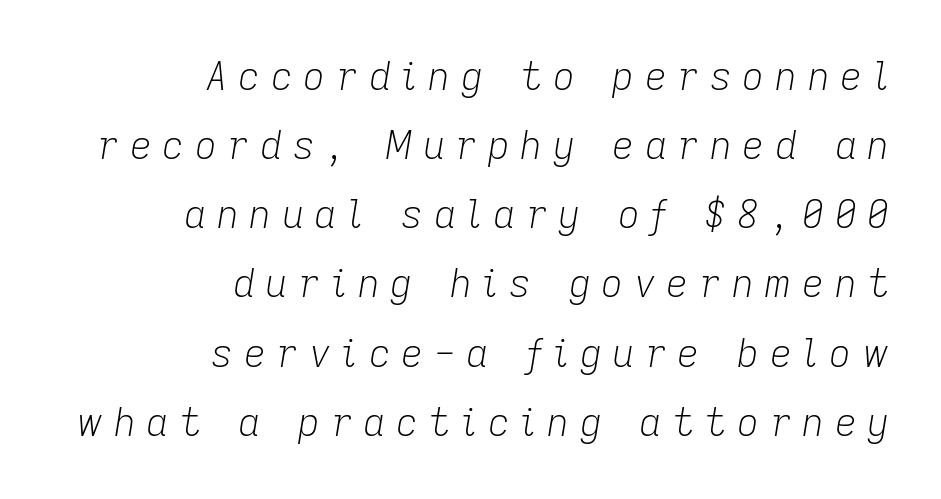
{"italic": "yes", "lean": "right", "slant_degrees": 9, "bold": "no", "weight": "light", "width": "normal", "stroke_contrast": "low", "x_height": "medium", "monospaced": "no", "underline": "no", "align": "right", "line_spacing_ratio": 1.82, "letter_spacing": "wide", "letter_spacing_em": 0.28, "glyph_px": 38}
